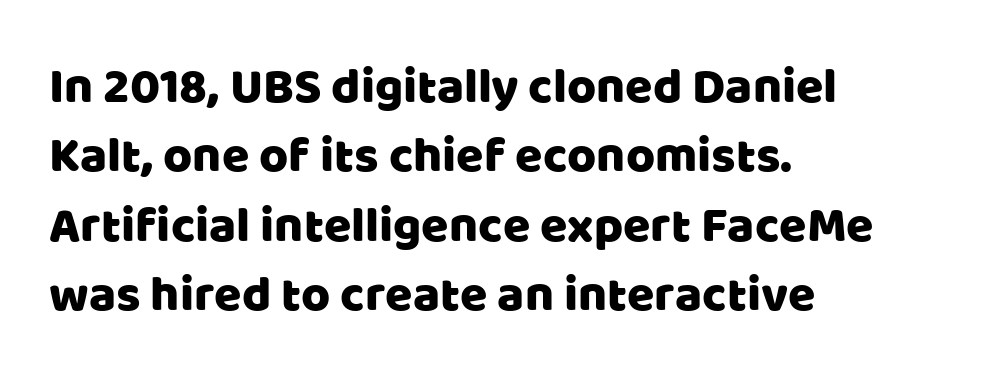
The image shows 50 px sans-serif type, upright; set left-aligned, normal line spacing (1.39x), normal letter spacing, not underlined; low stroke contrast and a large x-height.
